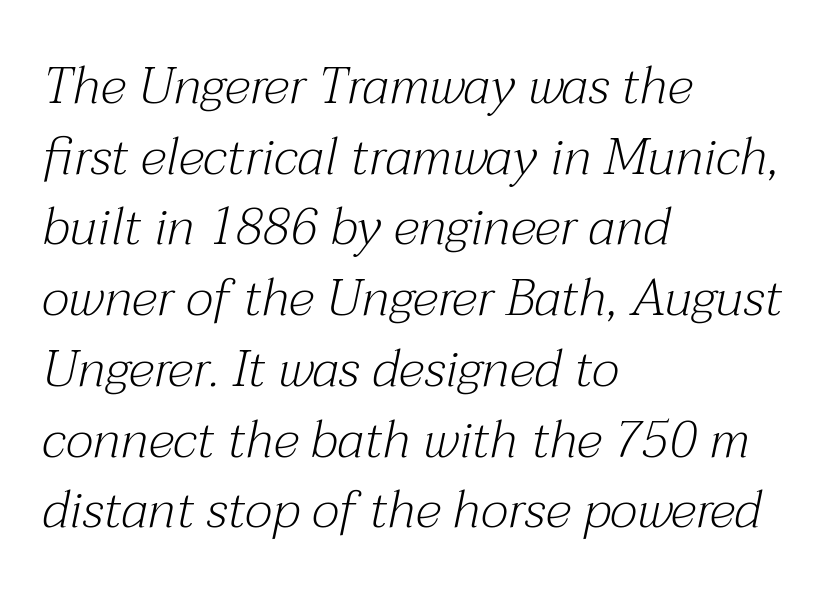
The image shows 52 px light serif type, italic (leaning right); set left-aligned, normal line spacing (1.36x), normal letter spacing, not underlined; medium stroke contrast and a medium x-height.
